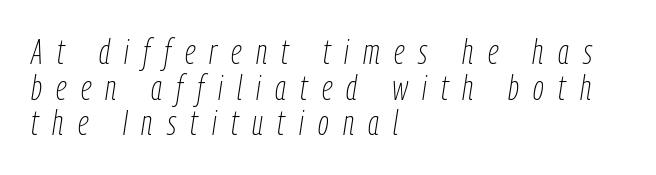
The image shows 34 px thin, condensed type, italic (leaning right); set left-aligned, tight line spacing (1.05x), unusually wide letter spacing (+0.42 em), not underlined; low stroke contrast and a medium x-height.
